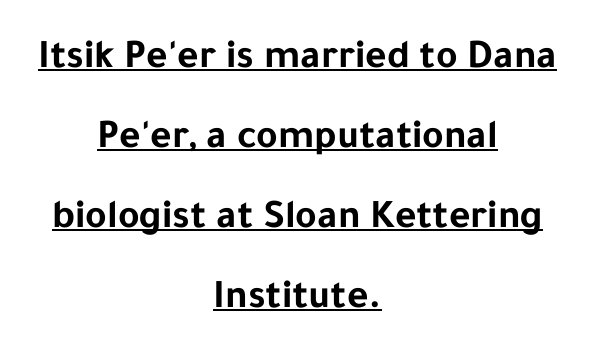
The image shows 41 px bold sans-serif type, upright; set centered, loose line spacing (1.95x), normal letter spacing, underlined; low stroke contrast and a medium x-height.
